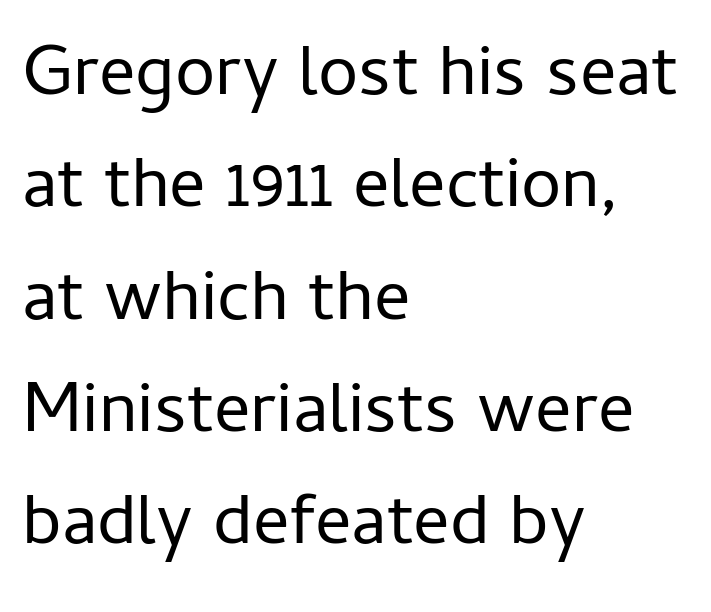
{"serif": "no", "italic": "no", "bold": "no", "weight": "regular", "width": "normal", "stroke_contrast": "low", "x_height": "medium", "monospaced": "no", "underline": "no", "align": "left", "line_spacing": "normal", "line_spacing_ratio": 1.56, "letter_spacing": "normal", "letter_spacing_em": 0.0, "glyph_px": 72}
